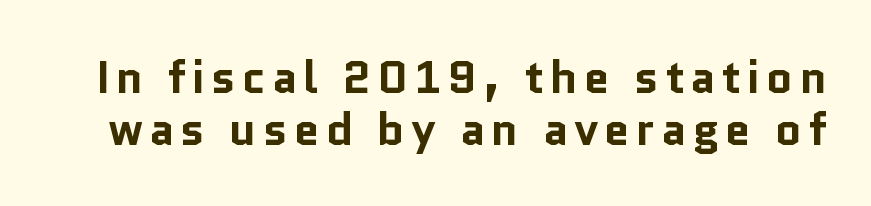
{"serif": "no", "italic": "no", "bold": "yes", "weight": "bold", "width": "normal", "stroke_contrast": "low", "x_height": "medium", "monospaced": "no", "underline": "no", "line_spacing": "tight", "line_spacing_ratio": 1.12, "glyph_px": 46}
